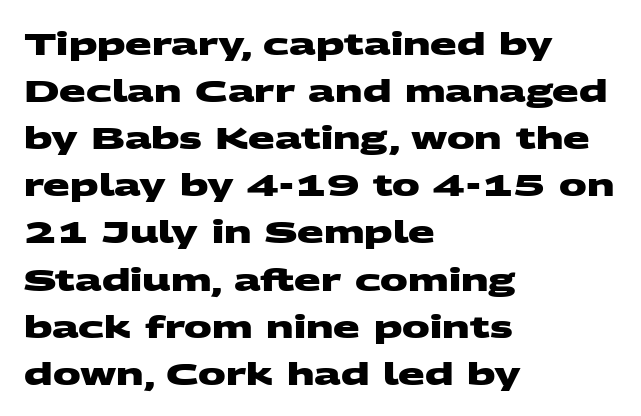
{"serif": "no", "bold": "yes", "weight": "heavy", "width": "wide", "stroke_contrast": "medium", "x_height": "large", "monospaced": "no", "underline": "no", "align": "left", "line_spacing": "normal", "line_spacing_ratio": 1.52, "letter_spacing": "normal", "letter_spacing_em": 0.0, "glyph_px": 31}
